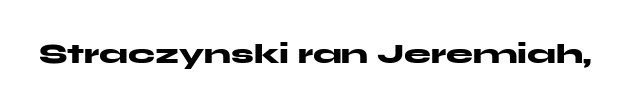
Q: Is the text bold? A: Yes.
Q: Is the text italic (slanted)? A: No, it is upright.
Q: Is the text underlined? A: No.
Q: Is the spacing between letters normal or unusually wide? A: Normal.
